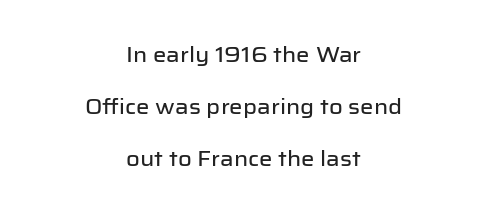
Q: Is the text italic (slanted)? A: No, it is upright.
Q: Is the text underlined? A: No.
Q: How is the paragraph aligned? A: Centered.
Q: Is the spacing between letters normal or unusually wide? A: Normal.
Q: Is the spacing between lines tight, normal or loose? A: Loose.
